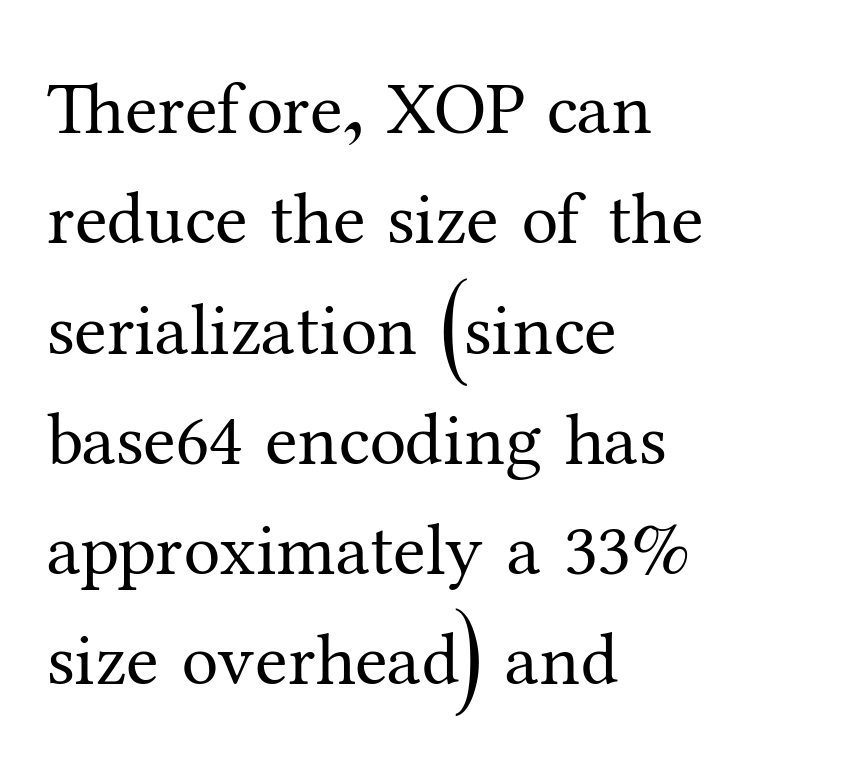
Line spacing here is normal. The ragged edge is on the right, which tells us the setting is flush left. Stroke thickness stays within the range of a standard reading face or lighter. Short note: letters normally spaced. Underlining? Definitely not there.
